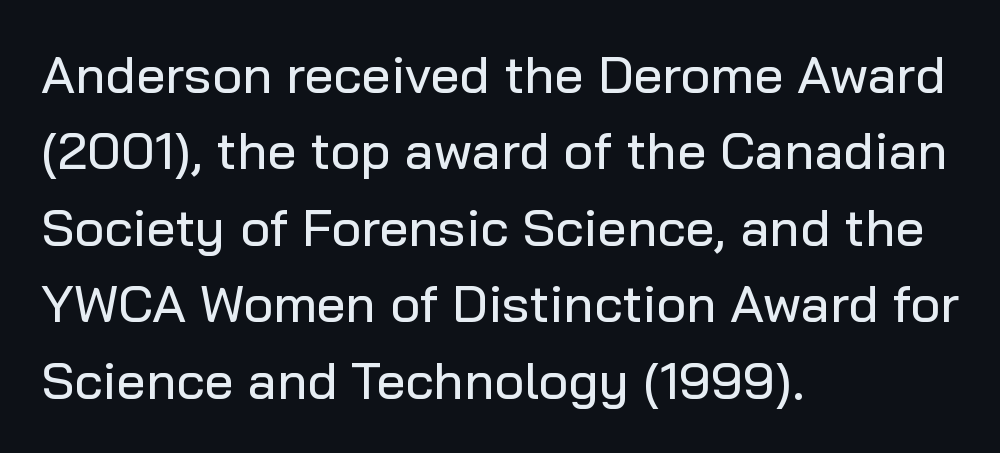
To sum up the face: it is a sans, with no serifs. Rows of type keep a routine distance in the vertical direction. The type sits square on the baseline with zero lean. This sample has the flowing, uneven cadence of proportional lettering. This rendering leaves character spacing at its baseline value.
